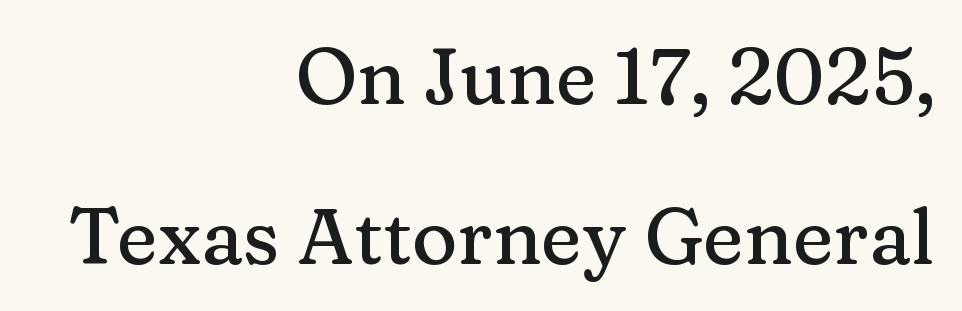
The image shows 78 px serif type, upright; set right-aligned, loose line spacing (2.05x), normal letter spacing, not underlined; medium stroke contrast and a medium x-height.
